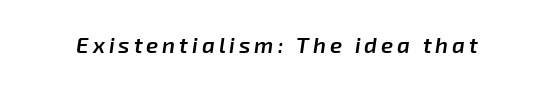
{"italic": "yes", "lean": "right", "slant_degrees": 8, "bold": "semi", "underline": "no", "glyph_px": 22}
